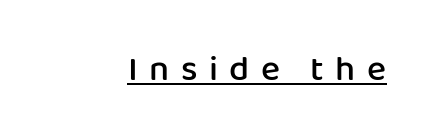
The image shows 36 px semibold sans-serif type, upright; set unusually wide letter spacing (+0.32 em), underlined; low stroke contrast and a medium x-height.
